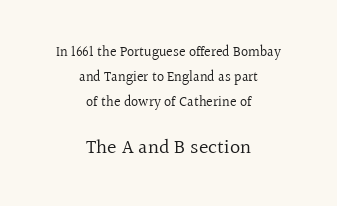
{"italic": "no", "bold": "no", "underline": "no", "align": "center", "line_spacing_ratio": 1.79, "letter_spacing": "normal", "letter_spacing_em": 0.0, "larger_block": "second", "size_ratio": 1.43, "glyph_px": 20}
